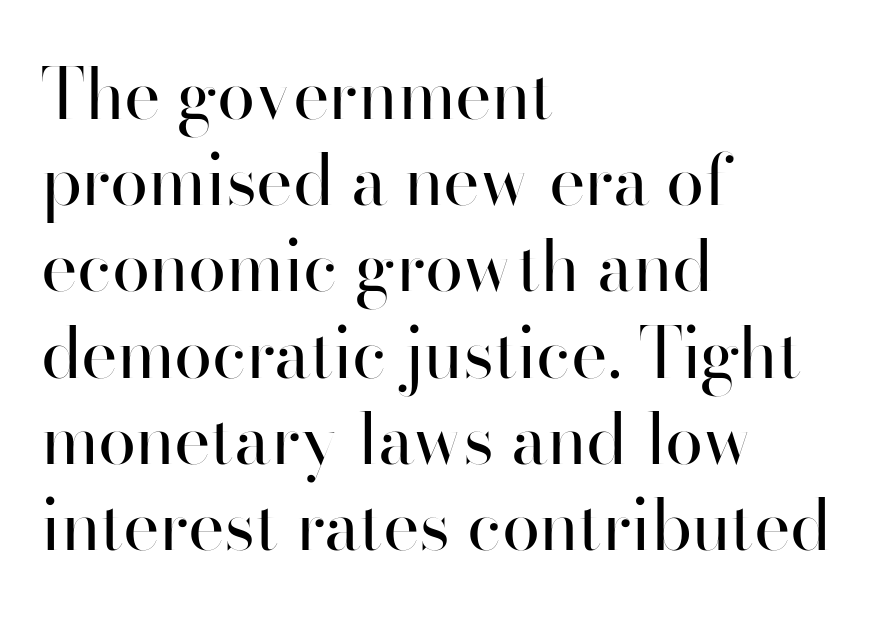
Proportional: the letters do not fall into vertical columns. Ascenders rise straight up at ninety degrees. How would I describe the line gaps? Plain and ordinary. Weight class: somewhere from thin through regular. The characters display no serif detailing; their extremities are plain. Beneath every word, the page is bare.
